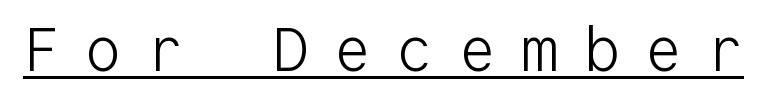
Ascenders rise straight up at ninety degrees. Is the stroke heavy? The answer is a plain regular-or-lighter. You can tell from the bare stems that sans-serif type was used. The face used here is rendered with a markedly widened letterfit. The face used here appears with an underline applied.
